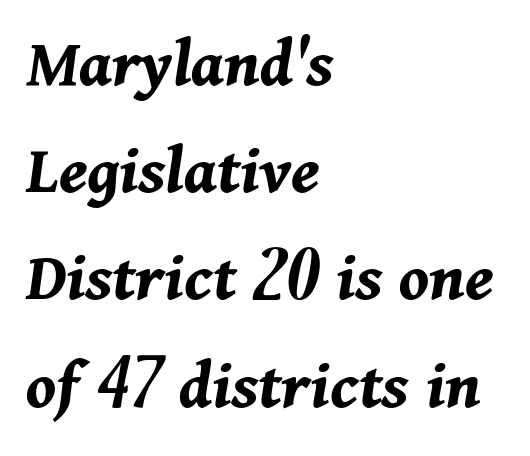
{"italic": "yes", "lean": "right", "slant_degrees": 11, "bold": "yes", "weight": "bold", "width": "normal", "stroke_contrast": "medium", "x_height": "medium", "monospaced": "no", "underline": "no", "align": "left", "line_spacing": "normal", "line_spacing_ratio": 1.51, "letter_spacing": "normal", "letter_spacing_em": 0.0, "glyph_px": 71}
